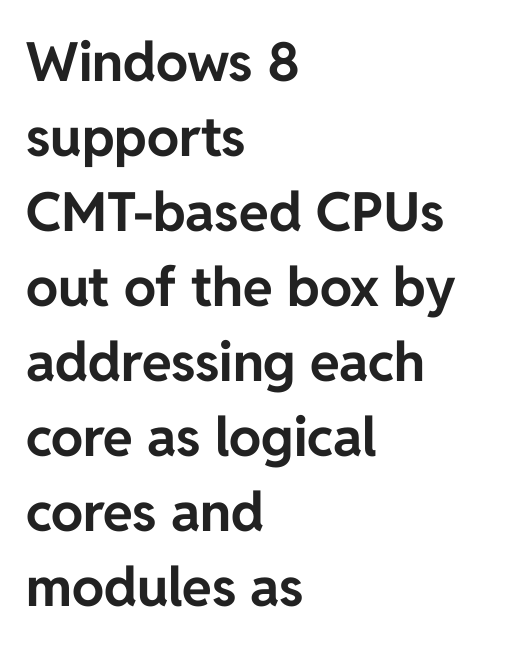
Q: Is the text bold? A: Yes.
Q: Is the text italic (slanted)? A: No, it is upright.
Q: Is the typeface a serif or a sans-serif typeface? A: Sans-serif.
Q: Is the text underlined? A: No.
Q: How is the paragraph aligned? A: Left-aligned.
Q: Is the spacing between letters normal or unusually wide? A: Normal.
Q: Is the spacing between lines tight, normal or loose? A: Normal.
Q: Width (condensed, normal, or wide)? A: Normal.
Q: Stroke contrast? A: Low.
Q: x-height? A: Medium.
Q: Monospaced? A: No.
